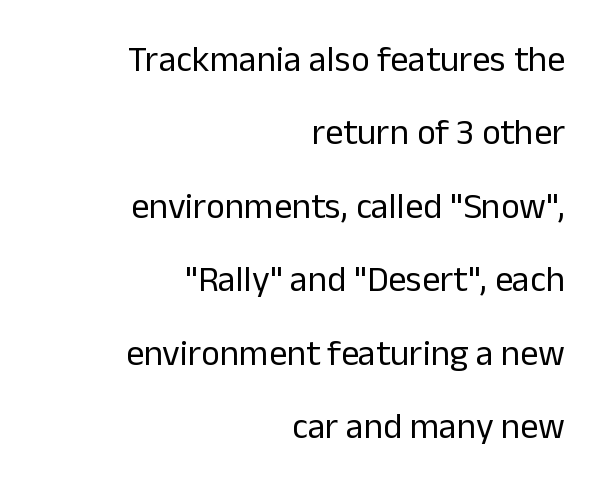
{"serif": "no", "italic": "no", "bold": "no", "weight": "regular", "width": "normal", "stroke_contrast": "low", "x_height": "medium", "monospaced": "no", "underline": "no", "align": "right", "line_spacing": "loose", "line_spacing_ratio": 2.04, "letter_spacing": "normal", "letter_spacing_em": 0.0, "glyph_px": 36}
